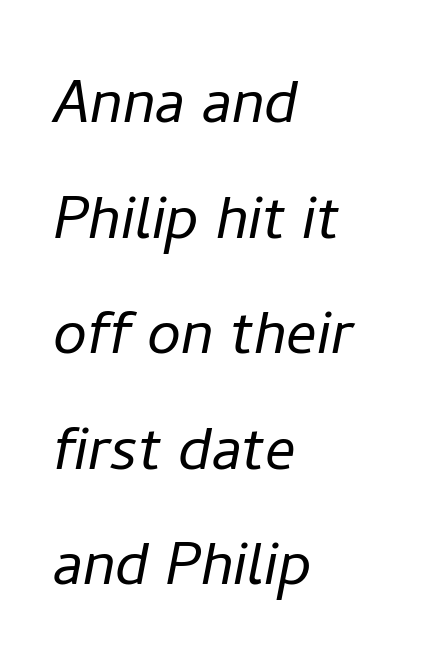
The image shows 76 px light type, italic (leaning right); set left-aligned, normal line spacing (1.52x), normal letter spacing, not underlined; low stroke contrast and a medium x-height.
